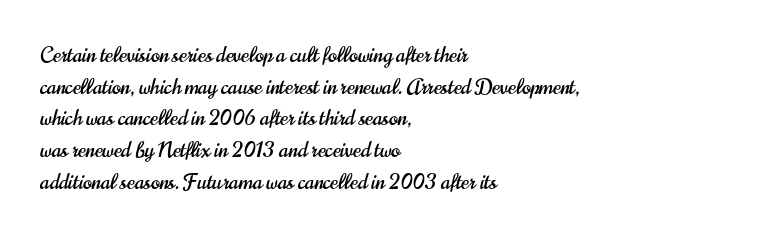
The image shows 21 px text type; set left-aligned, normal line spacing (1.51x), normal letter spacing, not underlined.
